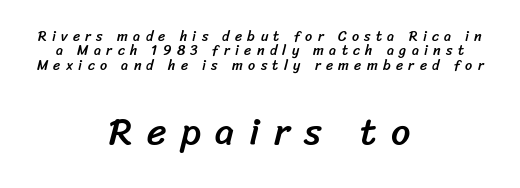
{"serif": "no", "width": "normal", "stroke_contrast": "low", "x_height": "medium", "monospaced": "no", "underline": "no", "align": "center", "line_spacing": "tight", "line_spacing_ratio": 1.03, "letter_spacing": "wide", "letter_spacing_em": 0.38, "larger_block": "second", "size_ratio": 2.71, "glyph_px": 38}
